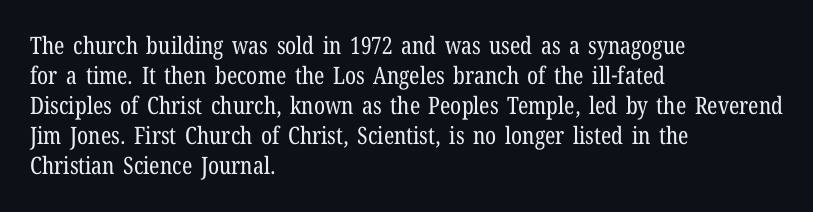
The image shows 24 px text type, upright; set left-aligned, normal line spacing (1.25x), normal letter spacing, not underlined.
